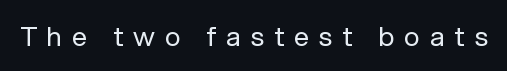
The words here are not underlined. How are the letters spaced? Widely, with obvious added tracking. On a weight scale, this lands at 450 or below. Italic? Not at all — the glyphs are vertical.
